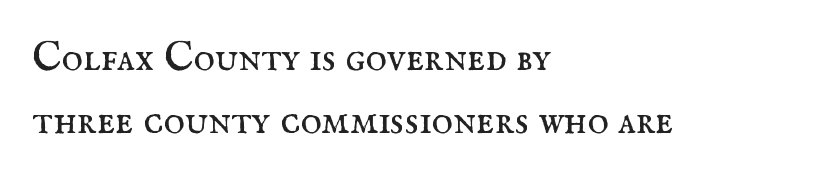
The specimen reads as upright at a glance. These glyphs show unthickened strokes, regular width or finer. The leading is moderate, giving the passage an even texture. The passage shown is typed in a proportional face where columns would drift.
